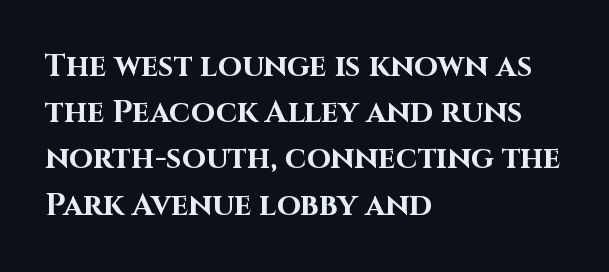
{"serif": "no", "italic": "no", "bold": "yes", "weight": "bold", "width": "normal", "stroke_contrast": "high", "x_height": "large", "monospaced": "no", "underline": "no", "align": "left", "line_spacing": "normal", "line_spacing_ratio": 1.49, "letter_spacing": "normal", "letter_spacing_em": 0.0, "glyph_px": 31}
